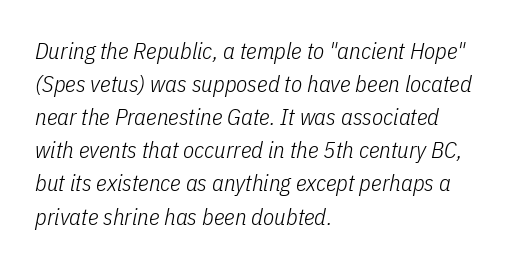
Q: Is the text bold? A: No.
Q: Is the text italic (slanted)? A: Yes, it leans right by about 11 degrees.
Q: Is the text underlined? A: No.
Q: How is the paragraph aligned? A: Left-aligned.
Q: Is the spacing between letters normal or unusually wide? A: Normal.
Q: Is the spacing between lines tight, normal or loose? A: Normal.
